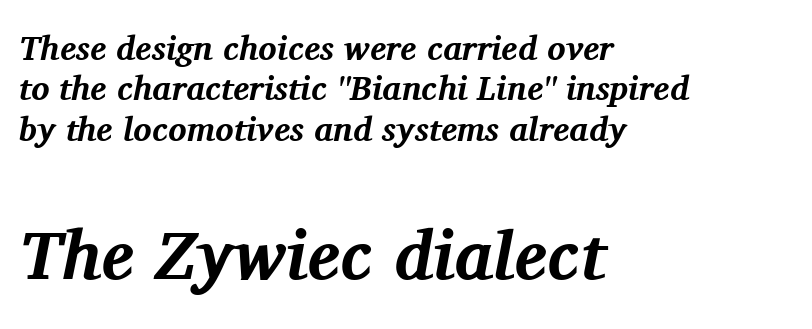
Q: Is the text bold? A: Yes.
Q: Is the text italic (slanted)? A: Yes, it leans right by about 11 degrees.
Q: Is the typeface a serif or a sans-serif typeface? A: Serif.
Q: Is the text underlined? A: No.
Q: How is the paragraph aligned? A: Left-aligned.
Q: Is the spacing between letters normal or unusually wide? A: Normal.
Q: Which block of text is set in a larger size, the first (top) or the second (bottom)? A: The second (bottom) one.
Q: Width (condensed, normal, or wide)? A: Normal.
Q: Stroke contrast? A: Medium.
Q: x-height? A: Medium.
Q: Monospaced? A: No.
